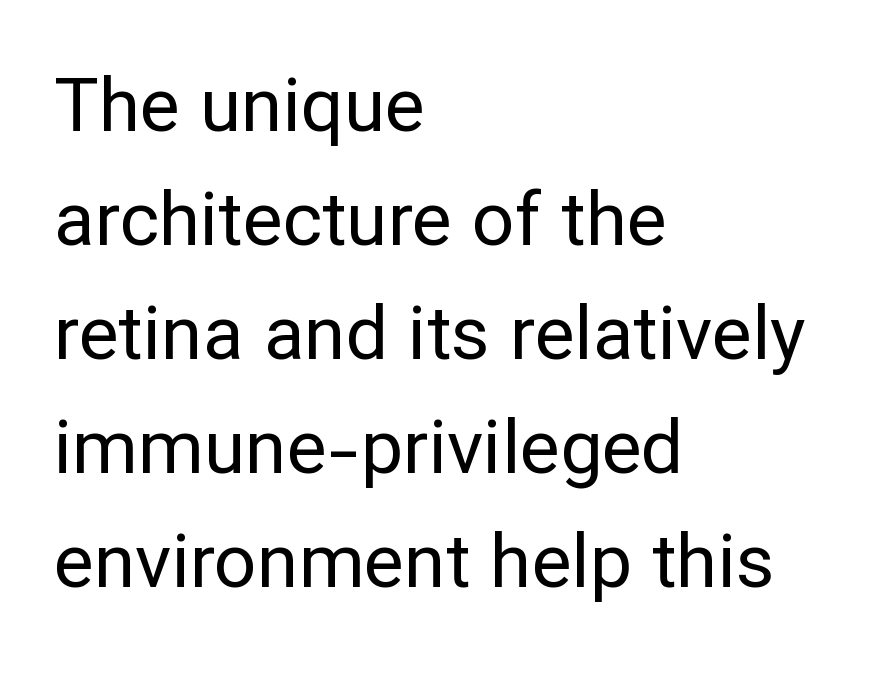
The image shows 75 px regular-weight sans-serif type, upright; set left-aligned, normal line spacing (1.52x), normal letter spacing, not underlined; low stroke contrast and a medium x-height.
